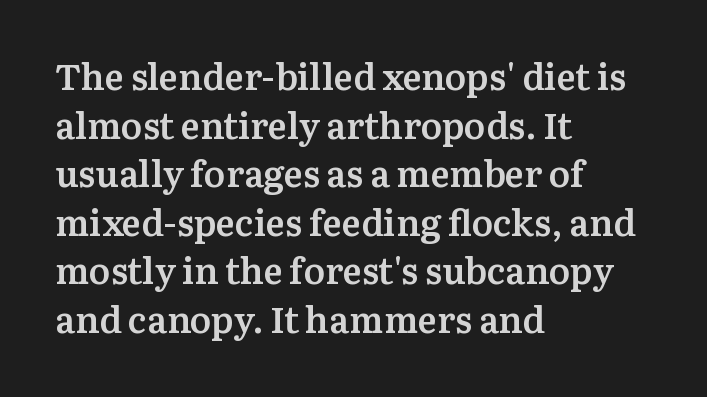
{"serif": "yes", "italic": "no", "bold": "semi", "weight": "semibold", "width": "normal", "stroke_contrast": "medium", "x_height": "medium", "monospaced": "no", "underline": "no", "align": "left", "line_spacing": "normal", "line_spacing_ratio": 1.35, "letter_spacing": "normal", "letter_spacing_em": 0.0, "glyph_px": 36}
